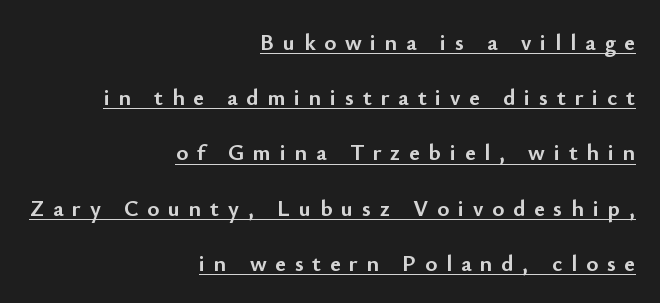
Q: Is the text bold? A: Yes.
Q: Is the text italic (slanted)? A: No, it is upright.
Q: Is the text underlined? A: Yes.
Q: How is the paragraph aligned? A: Right-aligned.
Q: Is the spacing between letters normal or unusually wide? A: Unusually wide.
Q: Is the spacing between lines tight, normal or loose? A: Loose.
